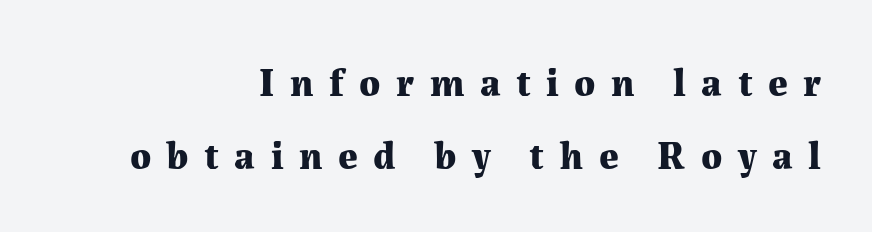
The image shows 39 px bold serif type, upright; set right-aligned, line spacing 1.86x, unusually wide letter spacing (+0.4 em), not underlined; medium stroke contrast and a medium x-height.
